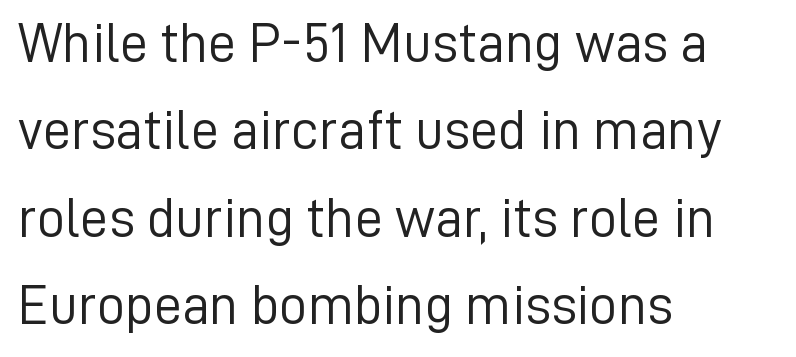
Underlining? Definitely not there. A student would call this left alignment; a typographer would say flush left, rag right. Think of a printed novel: that variable character pitch is what you see here. Letter spacing: default. What kind of face is this? One without serifs — a sans. The designer left line spacing at the default.
